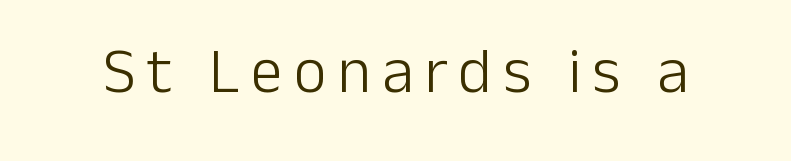
The image shows 64 px light sans-serif type, upright; set not underlined; low stroke contrast and a medium x-height.
